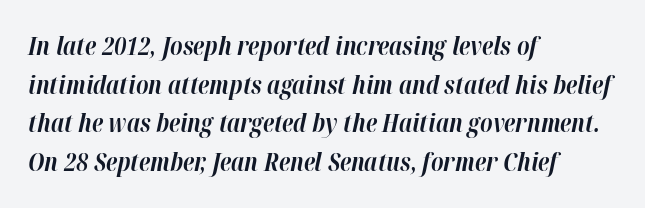
The image shows 25 px bold type, italic (leaning right); set left-aligned, normal line spacing (1.55x), normal letter spacing, not underlined.
